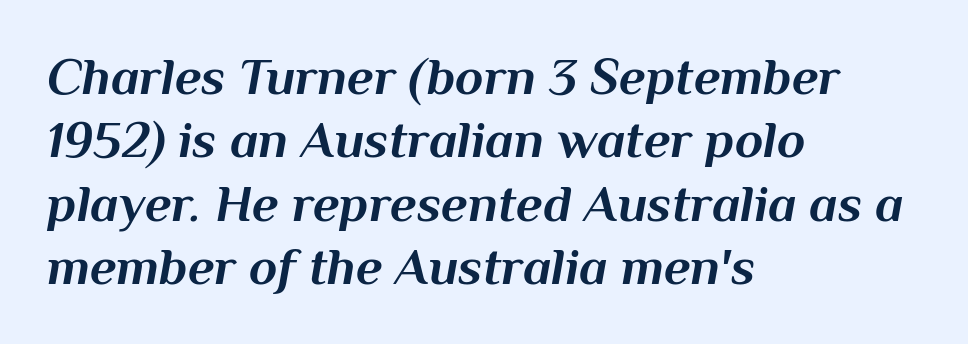
{"italic": "yes", "lean": "right", "slant_degrees": 10, "bold": "yes", "weight": "bold", "width": "normal", "stroke_contrast": "medium", "x_height": "medium", "monospaced": "no", "underline": "no", "align": "left", "line_spacing_ratio": 1.22, "letter_spacing": "normal", "letter_spacing_em": 0.0, "glyph_px": 52}
